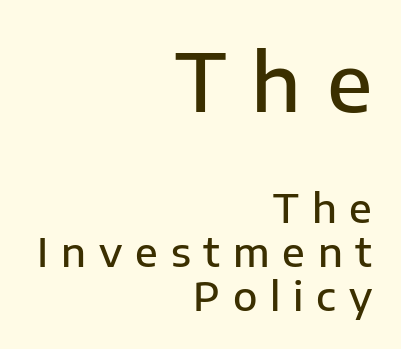
Q: Is the text bold? A: Semi-bold.
Q: Is the text italic (slanted)? A: No, it is upright.
Q: Is the typeface a serif or a sans-serif typeface? A: Sans-serif.
Q: Is the text underlined? A: No.
Q: How is the paragraph aligned? A: Right-aligned.
Q: Is the spacing between letters normal or unusually wide? A: Unusually wide.
Q: Is the spacing between lines tight, normal or loose? A: Tight.
Q: Which block of text is set in a larger size, the first (top) or the second (bottom)? A: The first (top) one.
Q: Width (condensed, normal, or wide)? A: Normal.
Q: Stroke contrast? A: Low.
Q: x-height? A: Medium.
Q: Monospaced? A: No.
